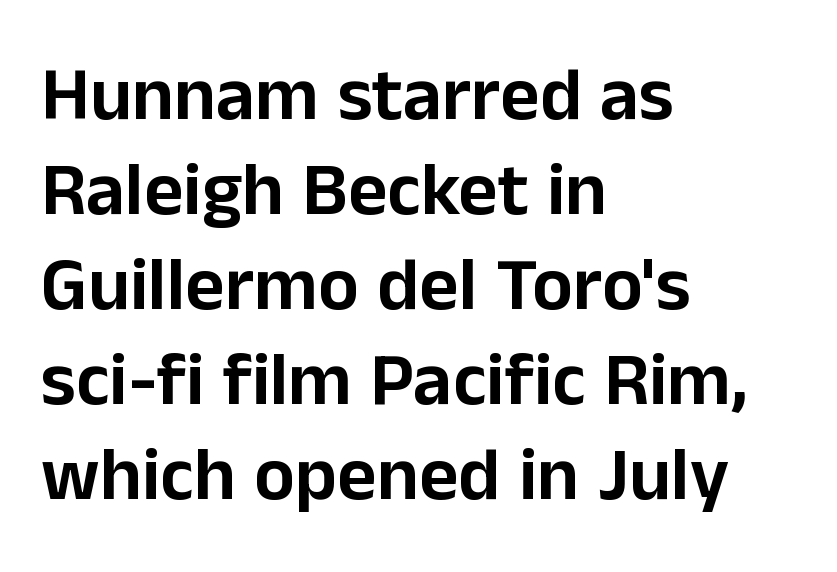
{"serif": "no", "italic": "no", "width": "normal", "stroke_contrast": "low", "x_height": "medium", "monospaced": "no", "underline": "no", "align": "left", "line_spacing": "normal", "line_spacing_ratio": 1.25, "letter_spacing": "normal", "letter_spacing_em": 0.0, "glyph_px": 76}
